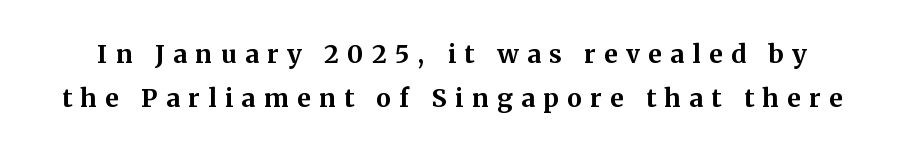
Q: Is the text bold? A: Yes.
Q: Is the text italic (slanted)? A: No, it is upright.
Q: Is the text underlined? A: No.
Q: Is the spacing between letters normal or unusually wide? A: Unusually wide.
